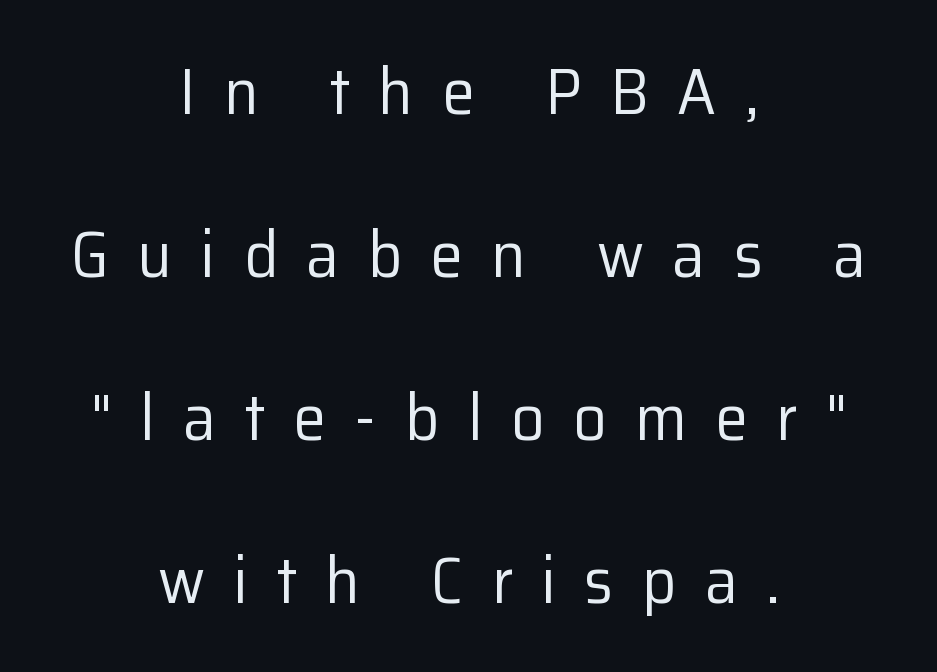
The image shows 66 px regular-weight sans-serif type, upright; set centered, loose line spacing (2.47x), unusually wide letter spacing (+0.43 em), not underlined; low stroke contrast and a medium x-height.
